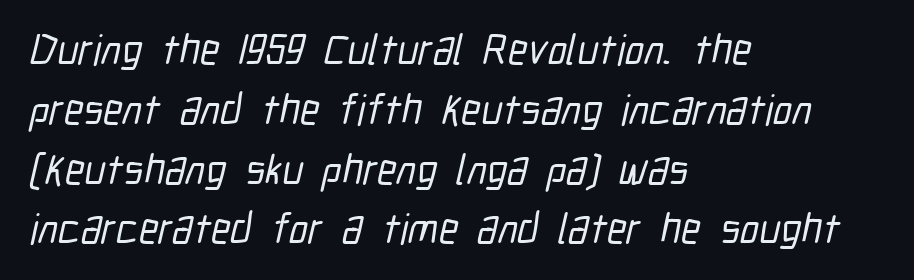
Q: Is the typeface a serif or a sans-serif typeface? A: Sans-serif.
Q: Is the text underlined? A: No.
Q: How is the paragraph aligned? A: Left-aligned.
Q: Is the spacing between letters normal or unusually wide? A: Normal.
Q: Is the spacing between lines tight, normal or loose? A: Normal.
Q: Width (condensed, normal, or wide)? A: Condensed.
Q: Stroke contrast? A: Low.
Q: x-height? A: Medium.
Q: Monospaced? A: No.
